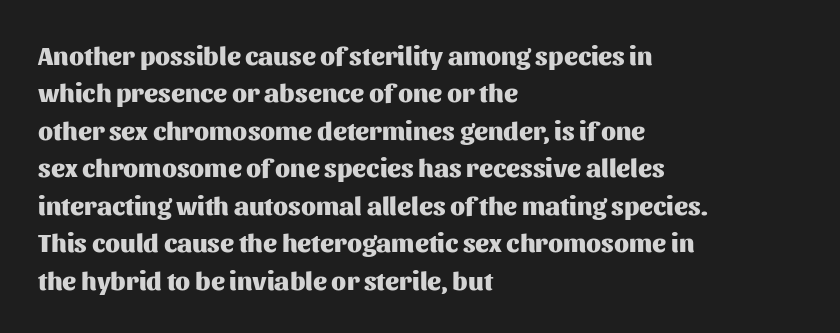
{"italic": "no", "bold": "yes", "underline": "no", "align": "left", "line_spacing": "normal", "line_spacing_ratio": 1.44, "letter_spacing": "normal", "letter_spacing_em": 0.0, "glyph_px": 26}
